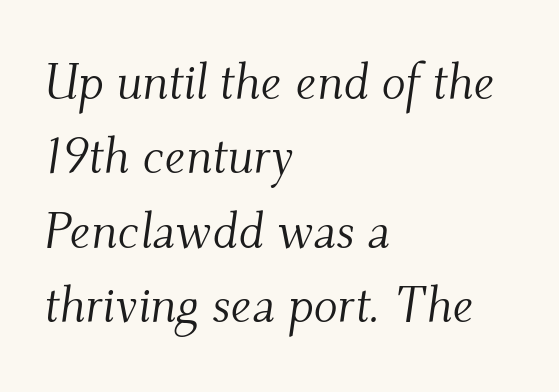
The type is set solid horizontally, with unmodified tracking. The typesetting does not lean heavy: it is not bold. A typesetter would call this proportional, since set widths differ per character. Typeset ragged right — the left edge is the straight one. Baseline-to-baseline distance is the conventional proportion of letter height.
